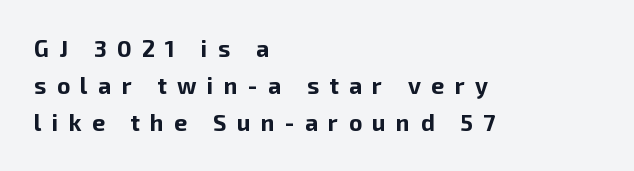
The image shows 23 px bold type, upright; set left-aligned, normal line spacing (1.61x), unusually wide letter spacing (+0.45 em), not underlined.
